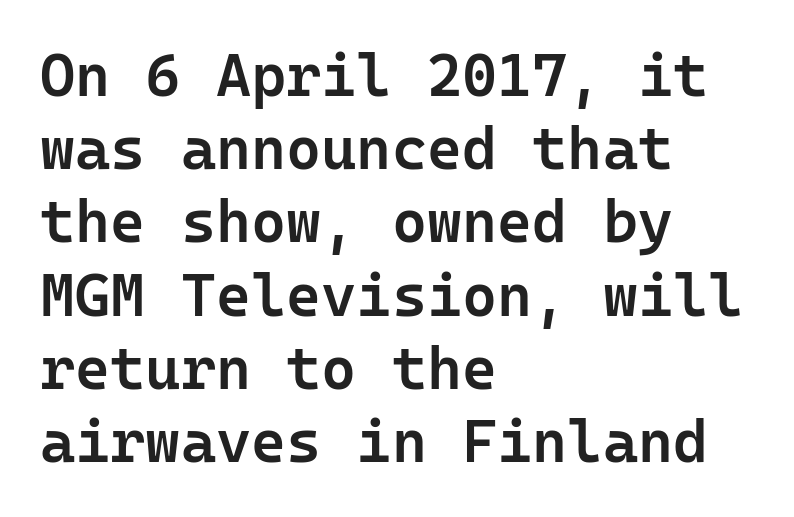
Spacing between characters is what you'd get straight out of the box. Observe the absence of serifs on each vertical stroke in this sample. Letters rest on an invisible, unmarked baseline. In terms of posture, this sample is upright. Bold? Not quite — semibold, heavier than regular but stopping short. If you drew a ruler down the left edge, every line would touch it.
